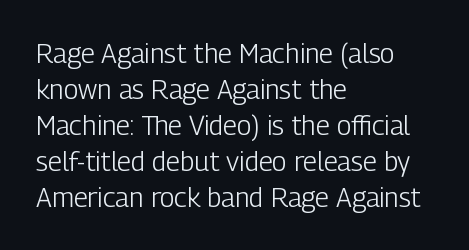
{"italic": "no", "bold": "no", "underline": "no", "align": "left", "line_spacing": "normal", "line_spacing_ratio": 1.33, "letter_spacing": "normal", "letter_spacing_em": 0.0, "glyph_px": 27}
